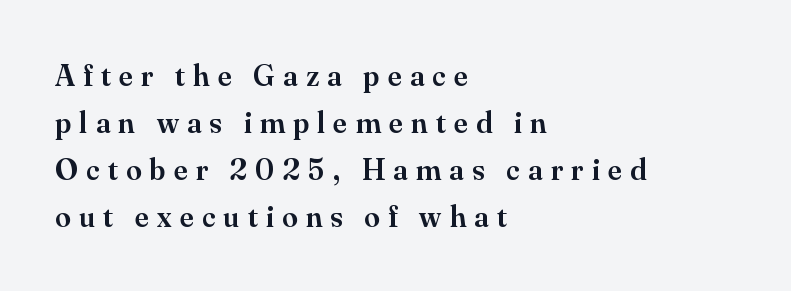
Q: Is the text bold? A: Semi-bold.
Q: Is the text italic (slanted)? A: No, it is upright.
Q: Is the typeface a serif or a sans-serif typeface? A: Serif.
Q: Is the text underlined? A: No.
Q: How is the paragraph aligned? A: Left-aligned.
Q: Is the spacing between letters normal or unusually wide? A: Unusually wide.
Q: Is the spacing between lines tight, normal or loose? A: Normal.
Q: Width (condensed, normal, or wide)? A: Normal.
Q: Stroke contrast? A: Medium.
Q: x-height? A: Small.
Q: Monospaced? A: No.
